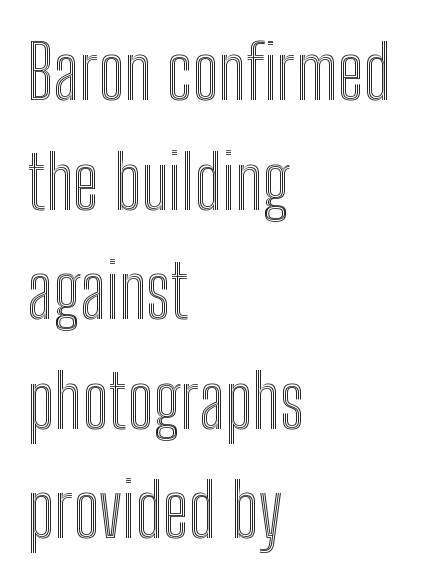
The passage shown has conventional tracking throughout. Style check: upright. The lines in this sample share a left origin and differ only in where they stop. Rows of type keep a routine distance in the vertical direction. Each letter keeps its own natural width here, so spacing adapts to shape. Anything drawn beneath the words? Only blank space.
